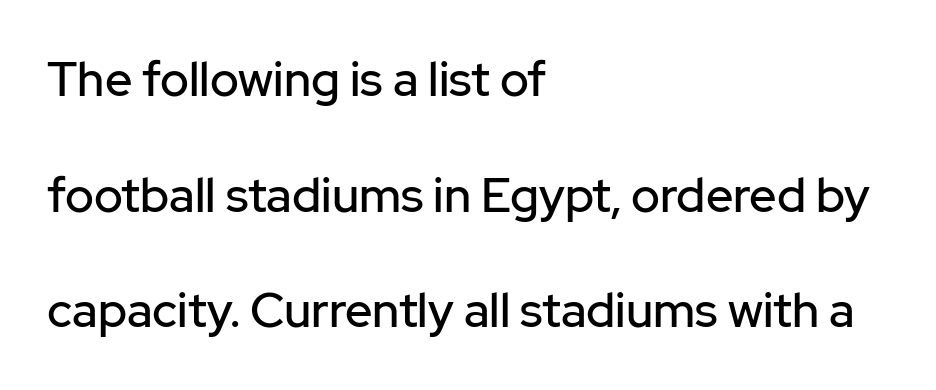
The strip under each line holds only bare page. Look at the bottom of the vertical strokes: they stop flat, with no serifs. Posture: vertical. In terms of leading, this rendering errs on the spacious side. If you drew a ruler down the left edge, every line would touch it. The face used here is rendered with its standard letterfit.
